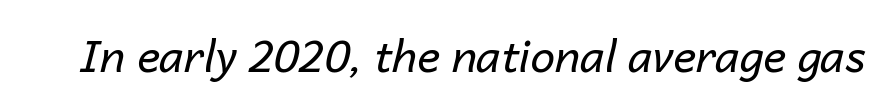
The image shows 44 px regular-weight type, italic (leaning right); set normal letter spacing, not underlined; low stroke contrast and a medium x-height.
